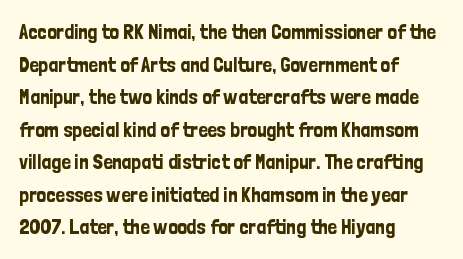
{"italic": "no", "underline": "no", "align": "left", "line_spacing": "normal", "line_spacing_ratio": 1.55, "letter_spacing": "normal", "letter_spacing_em": 0.0, "glyph_px": 21}
